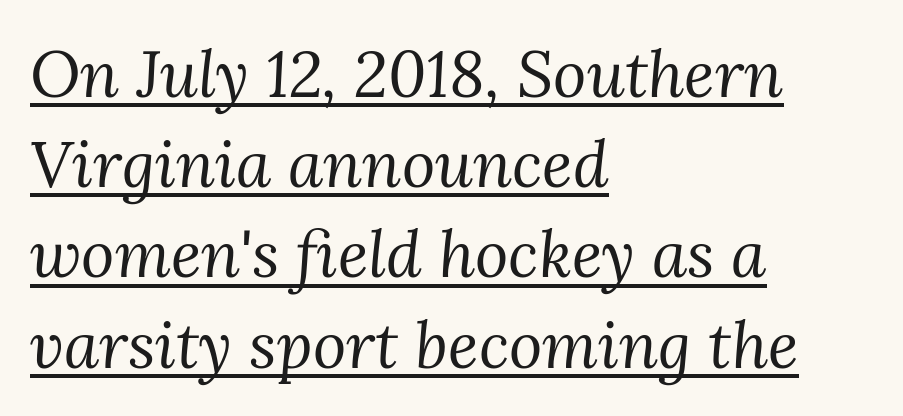
{"serif": "yes", "italic": "yes", "lean": "right", "slant_degrees": 3, "bold": "no", "weight": "regular", "width": "normal", "stroke_contrast": "medium", "x_height": "medium", "monospaced": "no", "underline": "yes", "align": "left", "line_spacing": "normal", "line_spacing_ratio": 1.41, "letter_spacing": "normal", "letter_spacing_em": 0.0, "glyph_px": 64}
